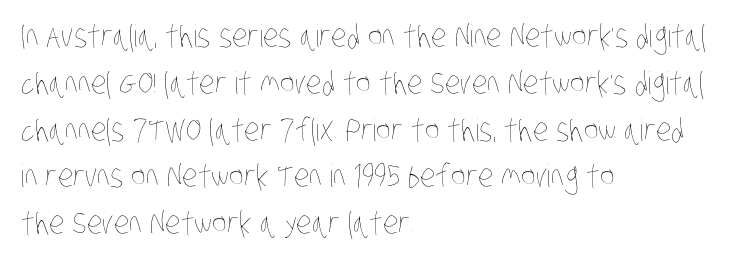
No heavy texture on the line: the type isn't bold. All the whitespace from short lines collects on the right. Quick note: interline space is typical. Looks like regular typesetting: each glyph gets only the width it needs. Look at the tracking — it's just the regular setting, nothing added.
